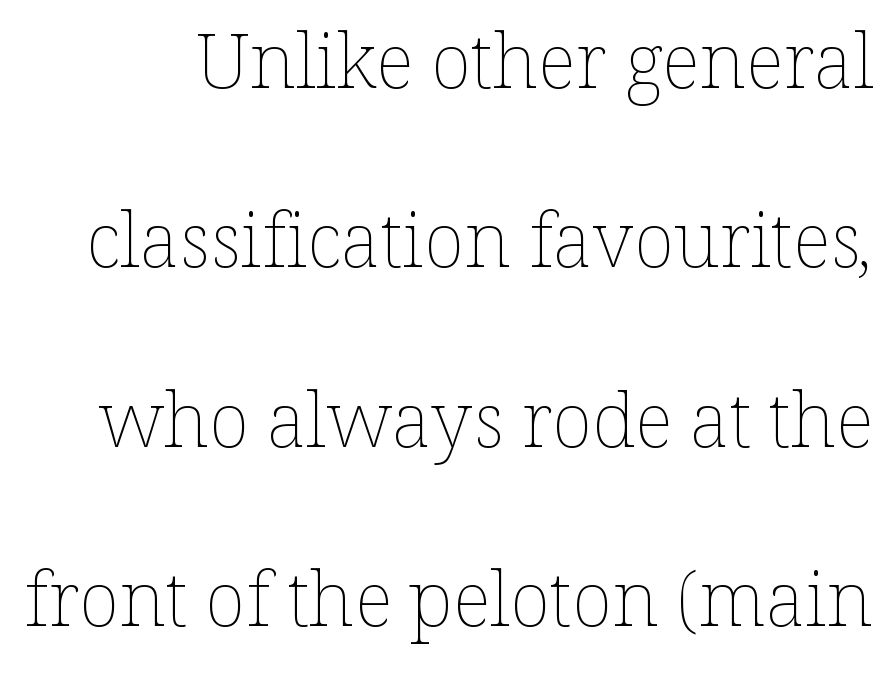
Nothing heavy about these letters — not bold at all. A typesetter would mark this as roman, not italic. This rendering leaves character spacing at its baseline value. The glyphs are unaccompanied by any horizontal stroke below them.
